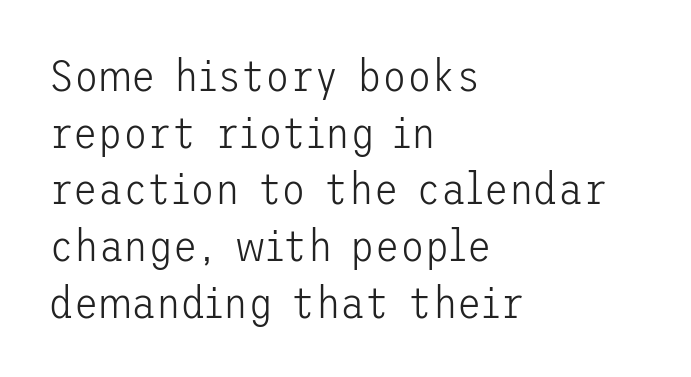
Is the type heavy? It reads as light-to-regular instead. Unlike italic type, these characters show no tilt at all. The gaps between neighbouring characters are ordinary and unremarkable. Interline gaps are of average width in this sample.
